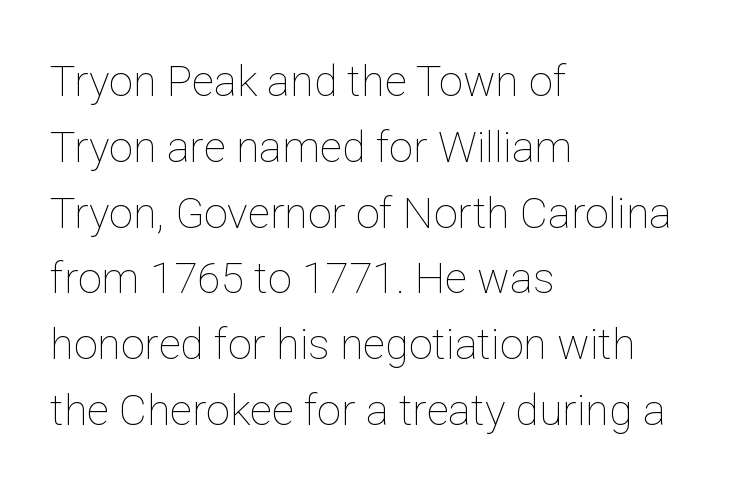
The image shows 43 px thin type, upright; set left-aligned, normal line spacing (1.53x), normal letter spacing, not underlined; low stroke contrast and a medium x-height.
